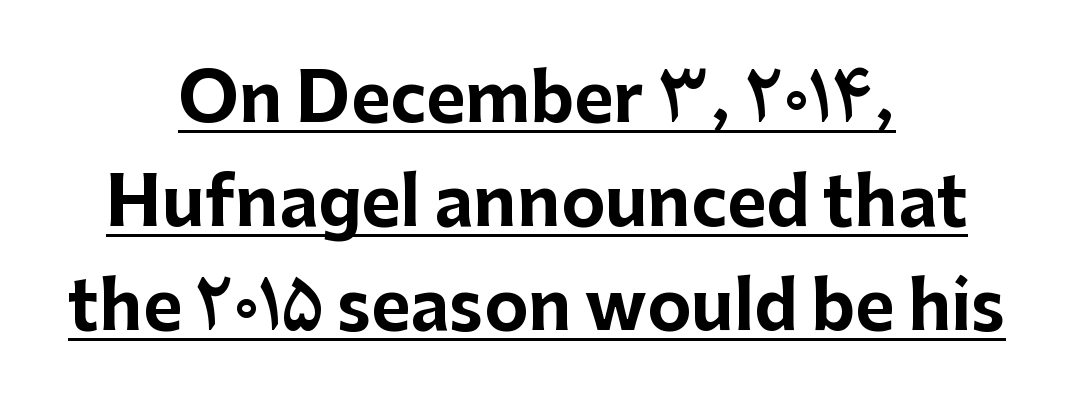
The image shows 67 px bold sans-serif type, upright; set centered, normal line spacing (1.55x), normal letter spacing, underlined; low stroke contrast and a medium x-height.
